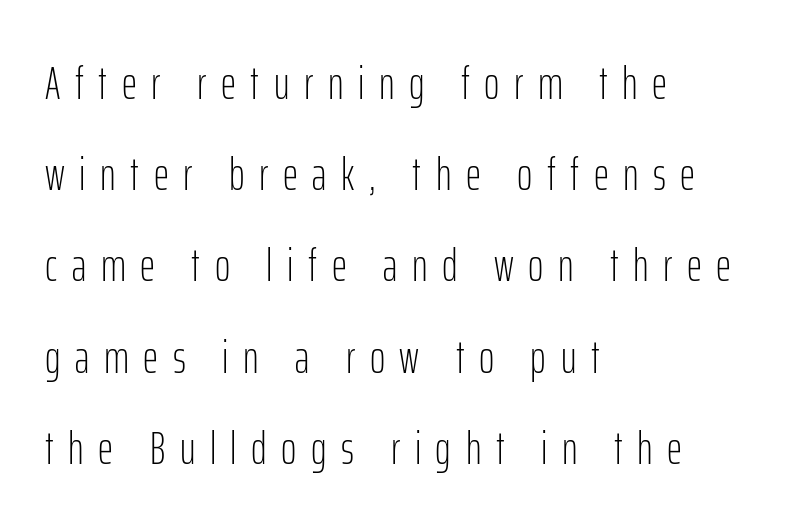
{"serif": "no", "italic": "no", "bold": "no", "weight": "light", "width": "condensed", "stroke_contrast": "low", "x_height": "medium", "monospaced": "no", "underline": "no", "align": "left", "line_spacing": "loose", "line_spacing_ratio": 1.94, "letter_spacing": "wide", "letter_spacing_em": 0.31, "glyph_px": 47}
